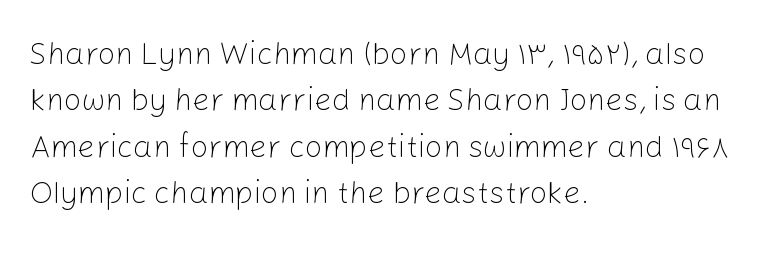
Q: Is the text bold? A: No.
Q: Is the text italic (slanted)? A: No, it is upright.
Q: Is the typeface a serif or a sans-serif typeface? A: Sans-serif.
Q: Is the text underlined? A: No.
Q: How is the paragraph aligned? A: Left-aligned.
Q: Is the spacing between letters normal or unusually wide? A: Normal.
Q: Is the spacing between lines tight, normal or loose? A: Normal.
Q: Width (condensed, normal, or wide)? A: Normal.
Q: Stroke contrast? A: Low.
Q: x-height? A: Medium.
Q: Monospaced? A: No.
